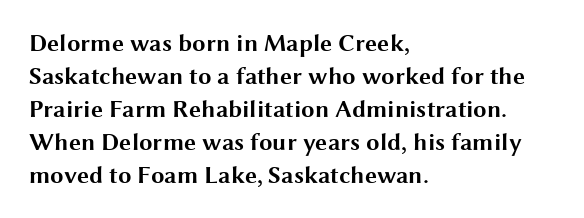
Q: Is the text bold? A: Yes.
Q: Is the text italic (slanted)? A: No, it is upright.
Q: Is the text underlined? A: No.
Q: How is the paragraph aligned? A: Left-aligned.
Q: Is the spacing between letters normal or unusually wide? A: Normal.
Q: Is the spacing between lines tight, normal or loose? A: Normal.
